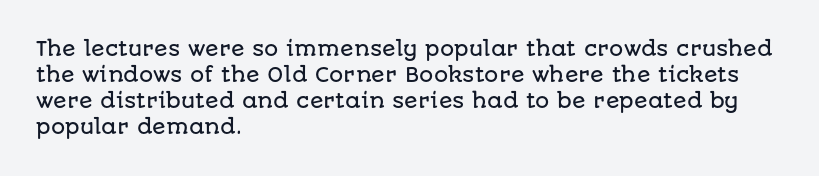
{"italic": "no", "underline": "no", "align": "left", "line_spacing": "normal", "line_spacing_ratio": 1.3, "letter_spacing": "normal", "letter_spacing_em": 0.0, "glyph_px": 20}
